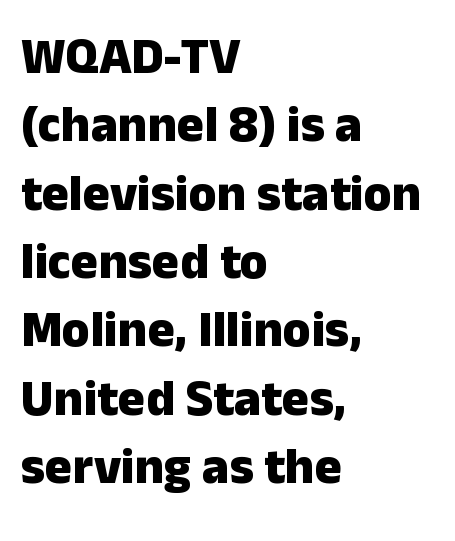
{"serif": "no", "italic": "no", "bold": "yes", "weight": "heavy", "width": "normal", "stroke_contrast": "low", "x_height": "medium", "monospaced": "no", "underline": "no", "align": "left", "line_spacing": "normal", "line_spacing_ratio": 1.34, "letter_spacing": "normal", "letter_spacing_em": 0.0, "glyph_px": 51}
